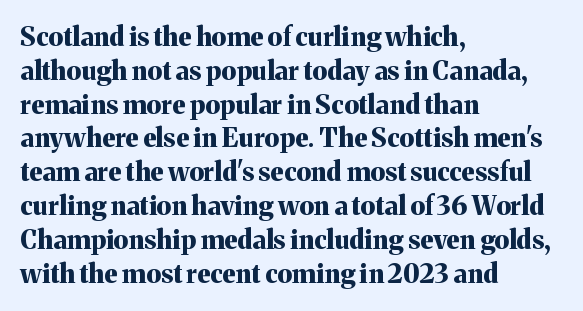
The image shows 26 px bold type, upright; set left-aligned, normal line spacing (1.3x), normal letter spacing, not underlined.
